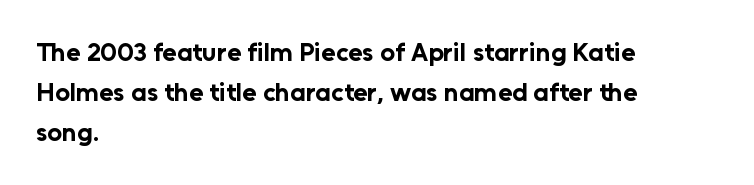
Q: Is the text bold? A: Yes.
Q: Is the text italic (slanted)? A: No, it is upright.
Q: Is the text underlined? A: No.
Q: How is the paragraph aligned? A: Left-aligned.
Q: Is the spacing between letters normal or unusually wide? A: Normal.
Q: Is the spacing between lines tight, normal or loose? A: Normal.
